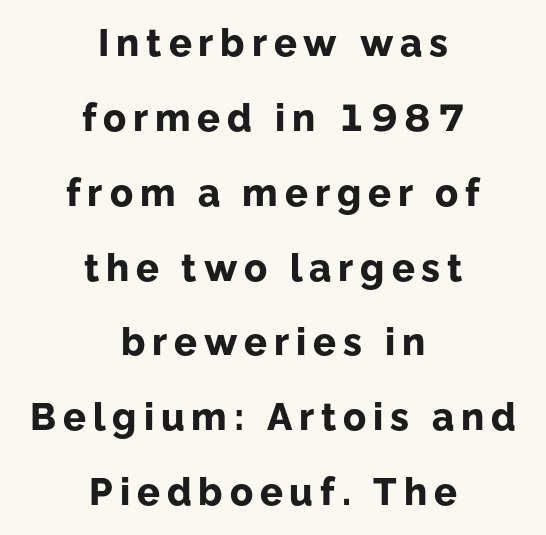
The image shows 38 px bold sans-serif type, upright; set centered, loose line spacing (1.97x), not underlined; low stroke contrast and a medium x-height.
